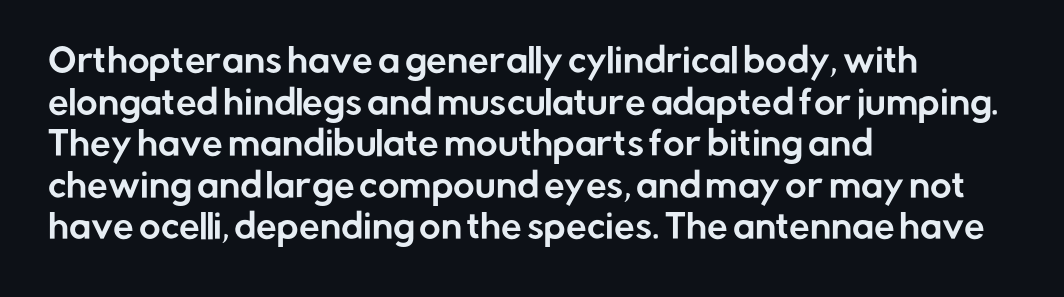
{"serif": "no", "italic": "no", "width": "normal", "stroke_contrast": "low", "x_height": "medium", "monospaced": "no", "underline": "no", "align": "left", "line_spacing": "normal", "line_spacing_ratio": 1.26, "letter_spacing": "normal", "letter_spacing_em": 0.0, "glyph_px": 33}
